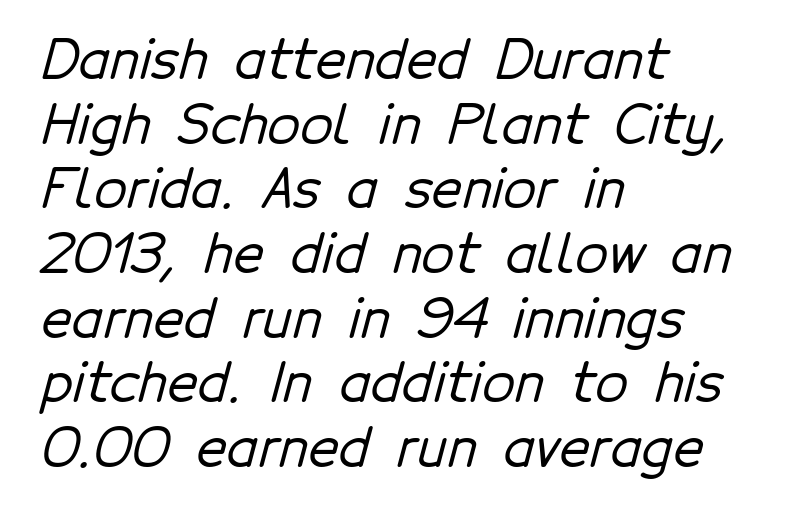
Q: Is the typeface a serif or a sans-serif typeface? A: Sans-serif.
Q: Is the text underlined? A: No.
Q: How is the paragraph aligned? A: Left-aligned.
Q: Is the spacing between letters normal or unusually wide? A: Normal.
Q: Width (condensed, normal, or wide)? A: Normal.
Q: Stroke contrast? A: Low.
Q: x-height? A: Medium.
Q: Monospaced? A: No.
